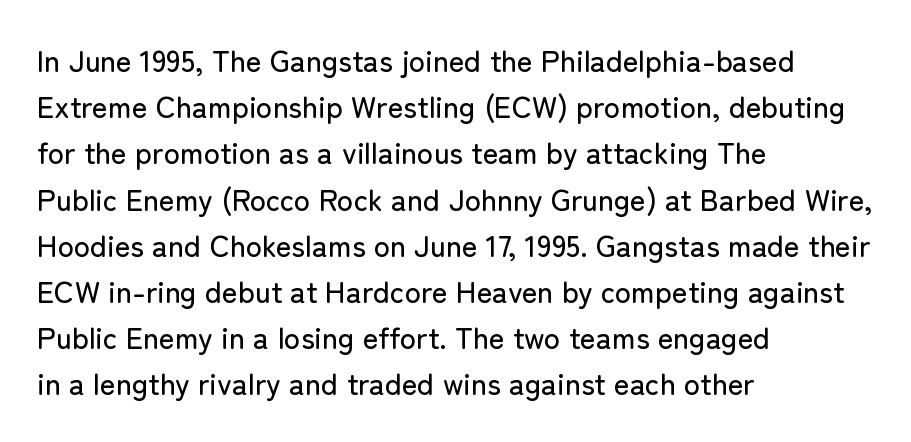
The image shows 30 px sans-serif type, upright; set left-aligned, normal line spacing (1.54x), normal letter spacing, not underlined; low stroke contrast and a medium x-height.
